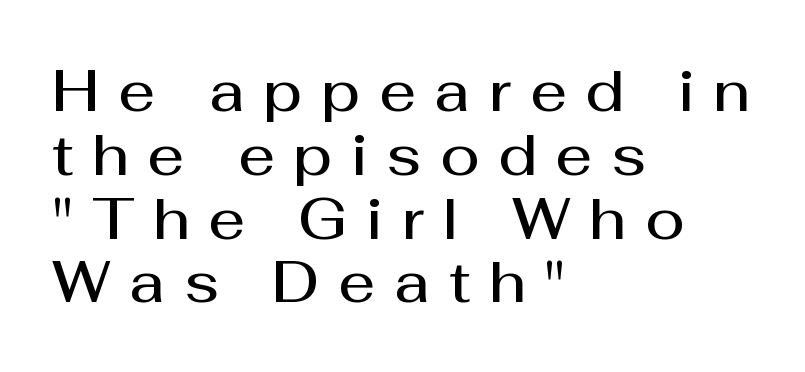
Unmarked baselines from the first word to the last. The line texture is sparse and dotted thanks to wide tracking. Look at the stroke-to-counter ratio: somewhat heavy, a semibold. When letters stand straight like this, we call the style roman or upright. Line beginnings align vertically; line endings do not.
